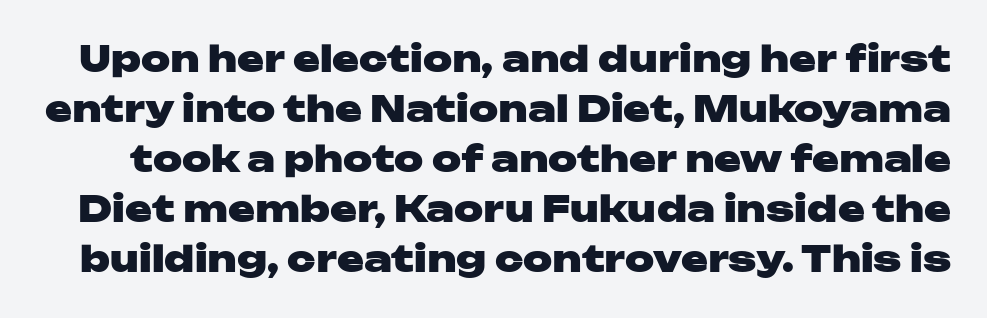
Summary of weight: heavy, a full bold. The type family on display is of the sans-serif kind. Baseline-to-baseline distance is the conventional proportion of letter height. The words here are not underlined. Posture: straight, roman, zero tilt.
